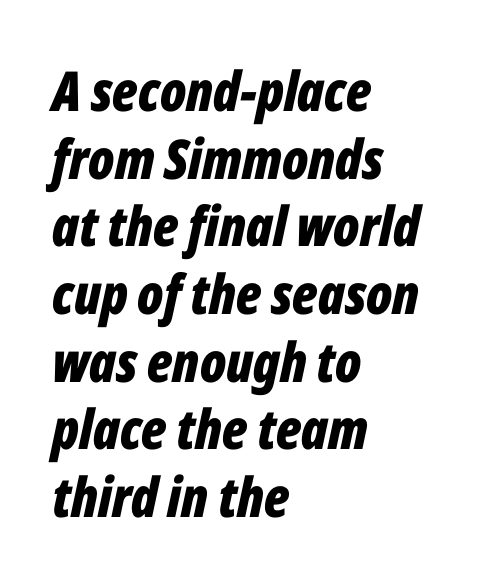
Q: Is the text bold? A: Yes.
Q: Is the text italic (slanted)? A: Yes, it leans right by about 12 degrees.
Q: Is the text underlined? A: No.
Q: How is the paragraph aligned? A: Left-aligned.
Q: Is the spacing between letters normal or unusually wide? A: Normal.
Q: Width (condensed, normal, or wide)? A: Condensed.
Q: Stroke contrast? A: Low.
Q: x-height? A: Medium.
Q: Monospaced? A: No.
